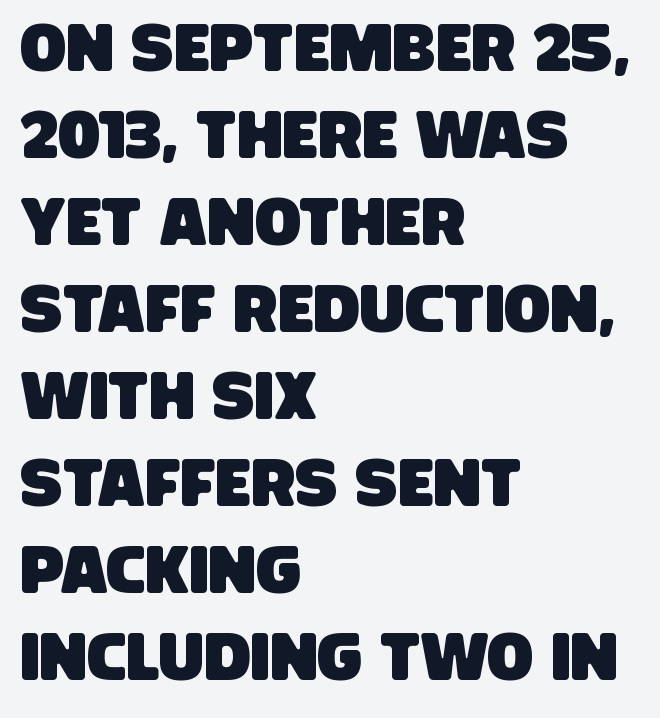
Think of a printed novel: that variable character pitch is what you see here. Is the block centered? No — it sits flush against the left margin. The baseline area is clear. If you measured baseline to baseline, you'd find a middling distance. No extra tracking has been applied to these lines.
